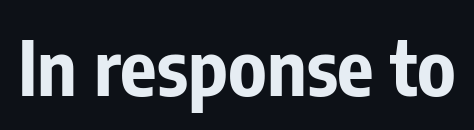
You can tell from the bare stems that sans-serif type was used. If you drew a line through each stem, it would be perfectly vertical. What stands out about the letter spacing? Nothing — it is the standard amount. Thick stems and heavy bowls — unmistakably bold.
